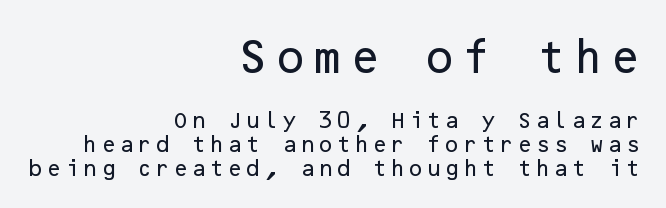
Q: Is the text italic (slanted)? A: No, it is upright.
Q: Is the typeface a serif or a sans-serif typeface? A: Sans-serif.
Q: Is the text underlined? A: No.
Q: How is the paragraph aligned? A: Right-aligned.
Q: Is the spacing between lines tight, normal or loose? A: Normal.
Q: Which block of text is set in a larger size, the first (top) or the second (bottom)? A: The first (top) one.
Q: Width (condensed, normal, or wide)? A: Normal.
Q: Stroke contrast? A: Low.
Q: x-height? A: Medium.
